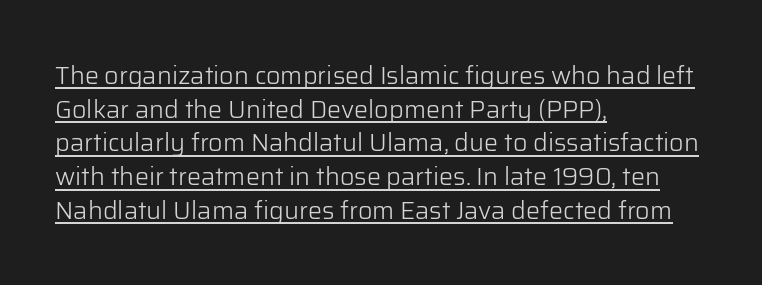
The image shows 25 px text type, upright; set left-aligned, normal line spacing (1.35x), normal letter spacing, underlined.
